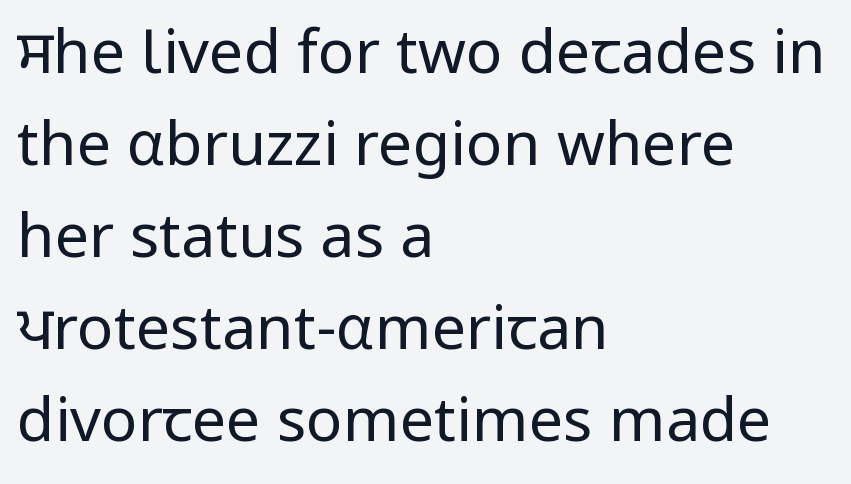
{"serif": "no", "italic": "no", "bold": "no", "weight": "regular", "width": "normal", "stroke_contrast": "low", "x_height": "medium", "monospaced": "no", "underline": "no", "align": "left", "line_spacing": "normal", "line_spacing_ratio": 1.51, "letter_spacing": "normal", "letter_spacing_em": 0.0, "glyph_px": 61}
